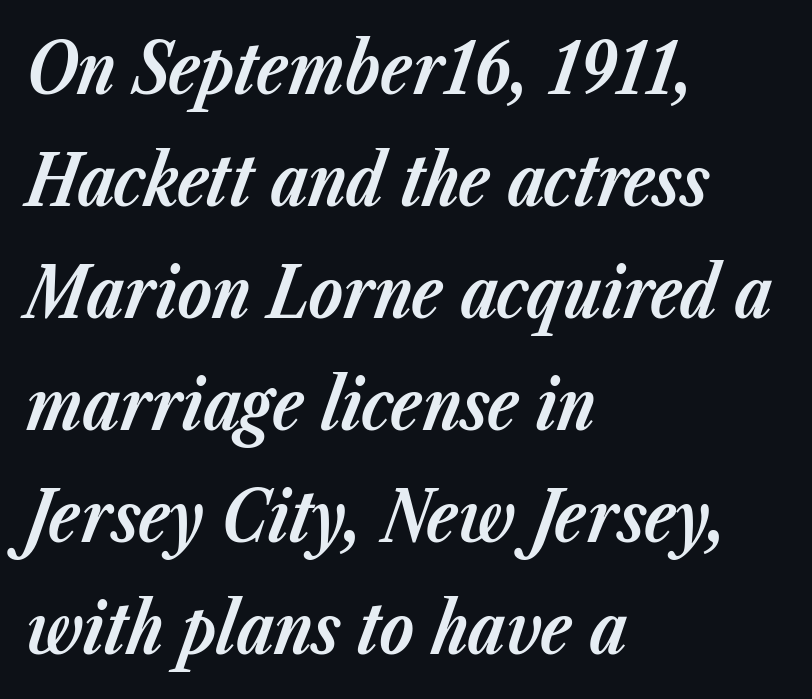
Q: Is the text bold? A: Yes.
Q: Is the text italic (slanted)? A: Yes, it leans right by about 23 degrees.
Q: Is the text underlined? A: No.
Q: How is the paragraph aligned? A: Left-aligned.
Q: Is the spacing between letters normal or unusually wide? A: Normal.
Q: Is the spacing between lines tight, normal or loose? A: Normal.
Q: Width (condensed, normal, or wide)? A: Normal.
Q: Stroke contrast? A: Low.
Q: x-height? A: Medium.
Q: Monospaced? A: No.
